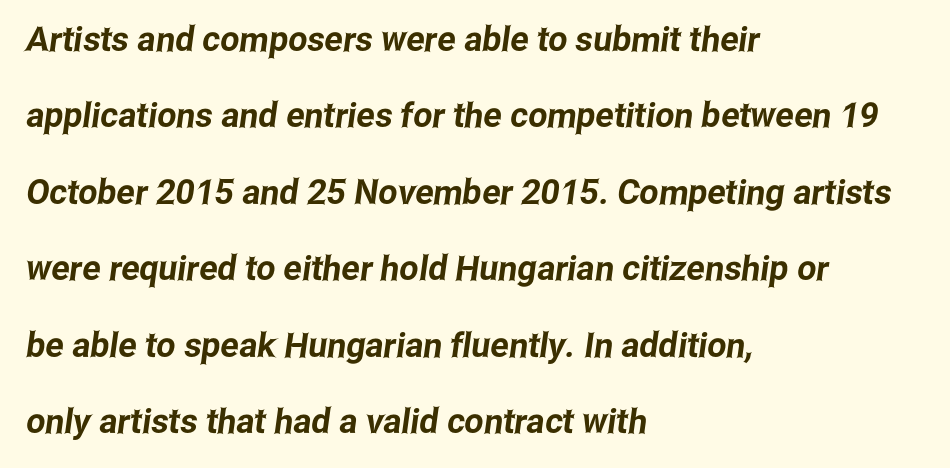
The image shows 34 px condensed sans-serif type; set left-aligned, loose line spacing (2.25x), normal letter spacing, not underlined; low stroke contrast and a medium x-height.
